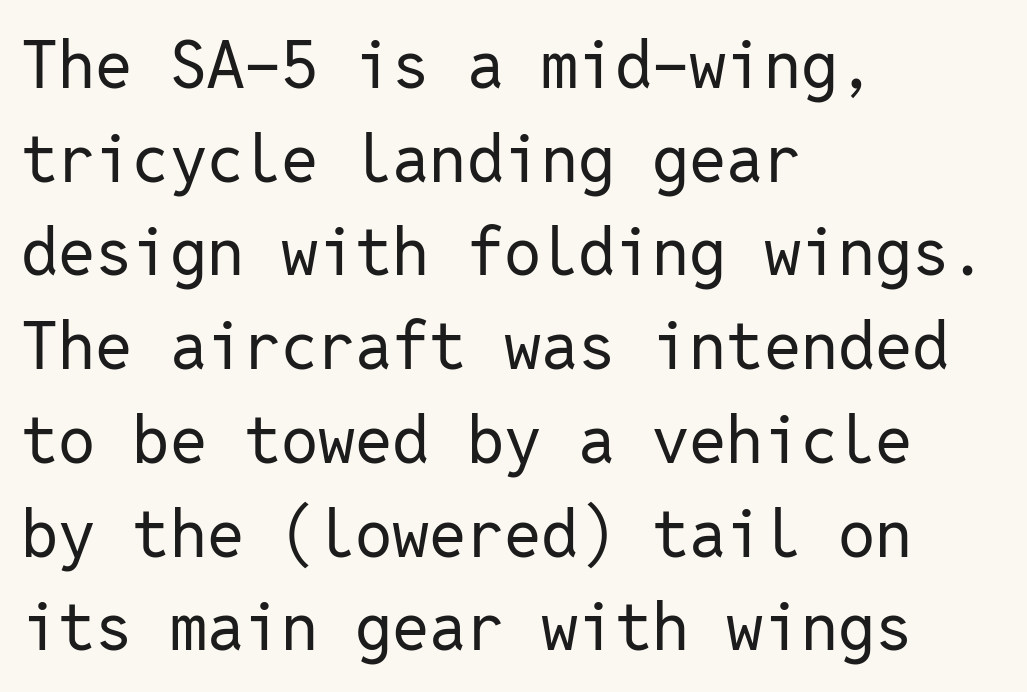
The image shows 66 px regular-weight sans-serif type, upright, monospaced; set left-aligned, normal line spacing (1.42x), normal letter spacing, not underlined; low stroke contrast and a medium x-height.
